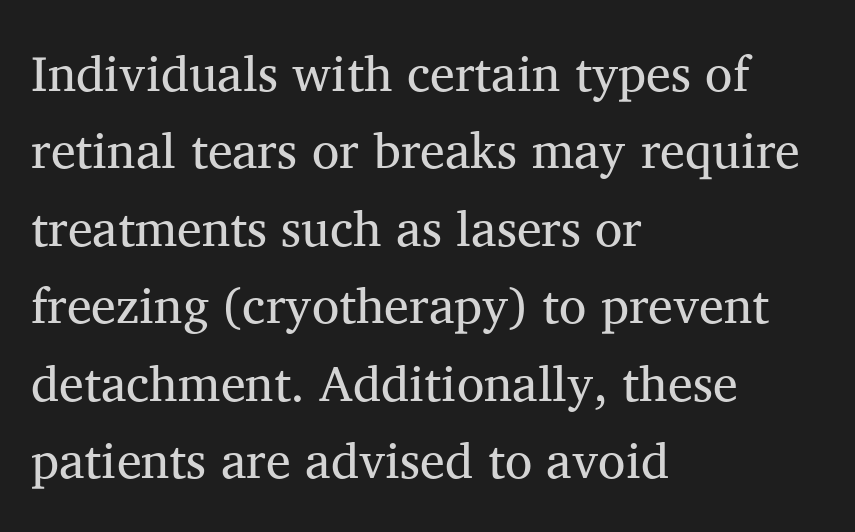
The image shows 50 px regular-weight serif type, upright; set left-aligned, normal line spacing (1.55x), normal letter spacing, not underlined; medium stroke contrast and a medium x-height.
